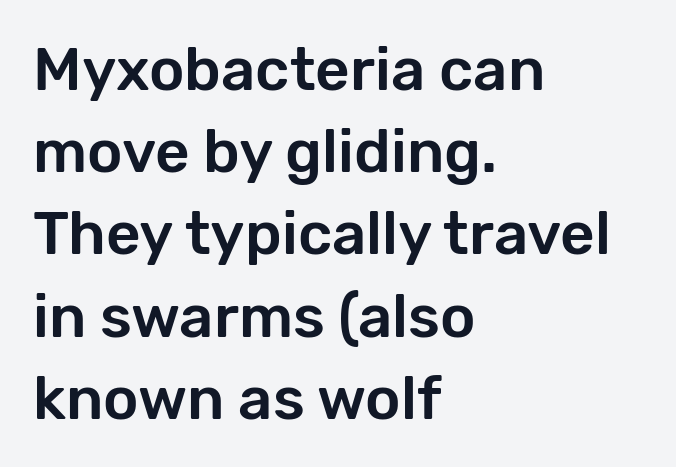
There is no visible air inserted between adjacent glyphs. Layout note: lines flush left. The specimen omits any rule beneath the text block's lines. Is this a sans? Yes — the strokes have no serifs. Each new line begins a customary step beneath the previous one. Every character sits straight up, as roman type does.
